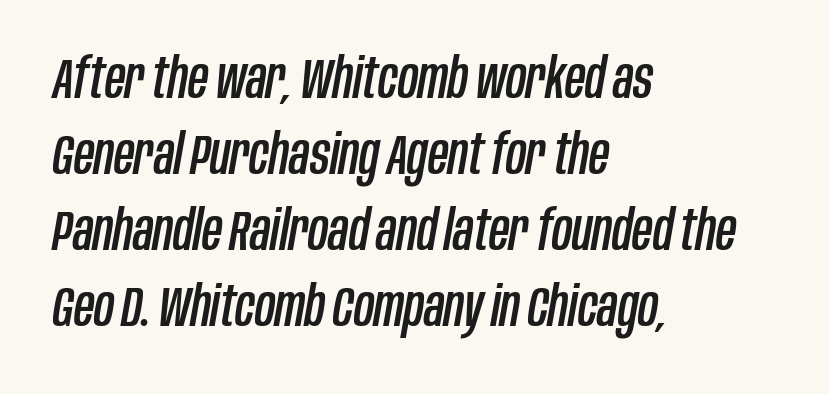
The image shows 56 px condensed type, italic (leaning right); set left-aligned, normal line spacing (1.36x), normal letter spacing, not underlined; low stroke contrast and a large x-height.
